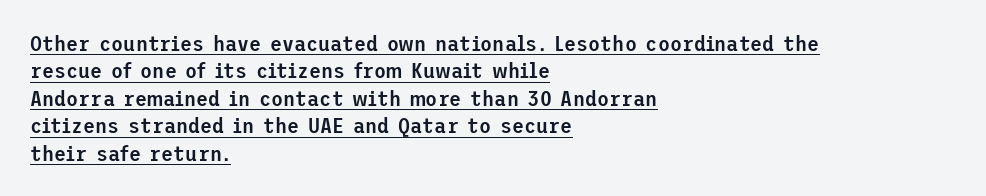
The image shows 22 px text type, upright; set left-aligned, normal line spacing (1.25x), normal letter spacing, underlined.
